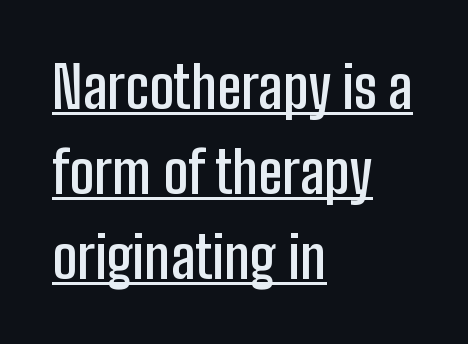
Q: Is the text bold? A: Semi-bold.
Q: Is the text italic (slanted)? A: No, it is upright.
Q: Is the typeface a serif or a sans-serif typeface? A: Sans-serif.
Q: Is the text underlined? A: Yes.
Q: How is the paragraph aligned? A: Left-aligned.
Q: Is the spacing between letters normal or unusually wide? A: Normal.
Q: Is the spacing between lines tight, normal or loose? A: Normal.
Q: Width (condensed, normal, or wide)? A: Condensed.
Q: Stroke contrast? A: Low.
Q: x-height? A: Medium.
Q: Monospaced? A: No.
